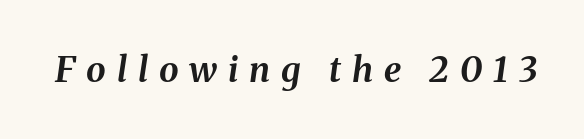
Q: Is the text bold? A: Yes.
Q: Is the text italic (slanted)? A: Yes, it leans right by about 8 degrees.
Q: Is the text underlined? A: No.
Q: Is the spacing between letters normal or unusually wide? A: Unusually wide.
Q: Width (condensed, normal, or wide)? A: Normal.
Q: Stroke contrast? A: Medium.
Q: x-height? A: Medium.
Q: Monospaced? A: No.
